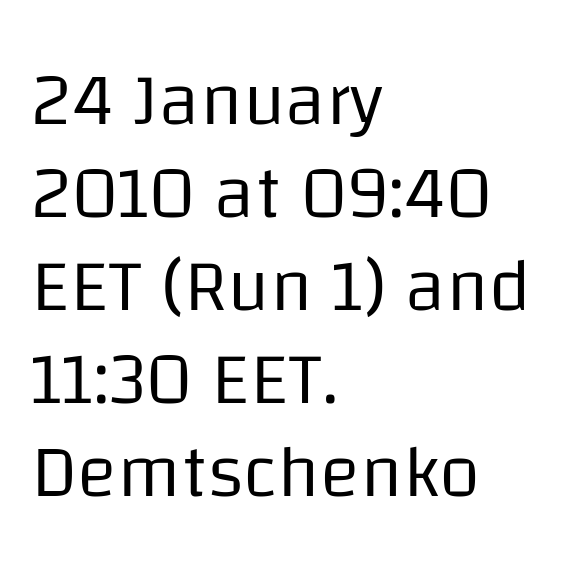
The image shows 75 px regular-weight sans-serif type, upright; set left-aligned, line spacing 1.24x, normal letter spacing, not underlined; low stroke contrast and a large x-height.
